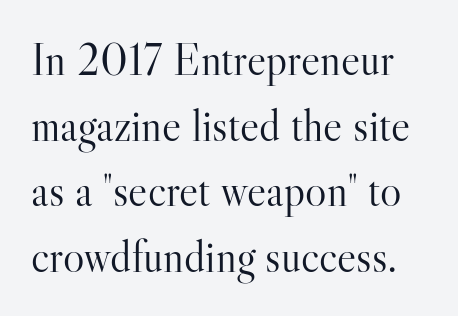
{"serif": "yes", "italic": "no", "bold": "no", "weight": "light", "width": "normal", "stroke_contrast": "high", "x_height": "small", "monospaced": "no", "underline": "no", "line_spacing": "normal", "line_spacing_ratio": 1.46, "letter_spacing": "normal", "letter_spacing_em": 0.0, "glyph_px": 45}
